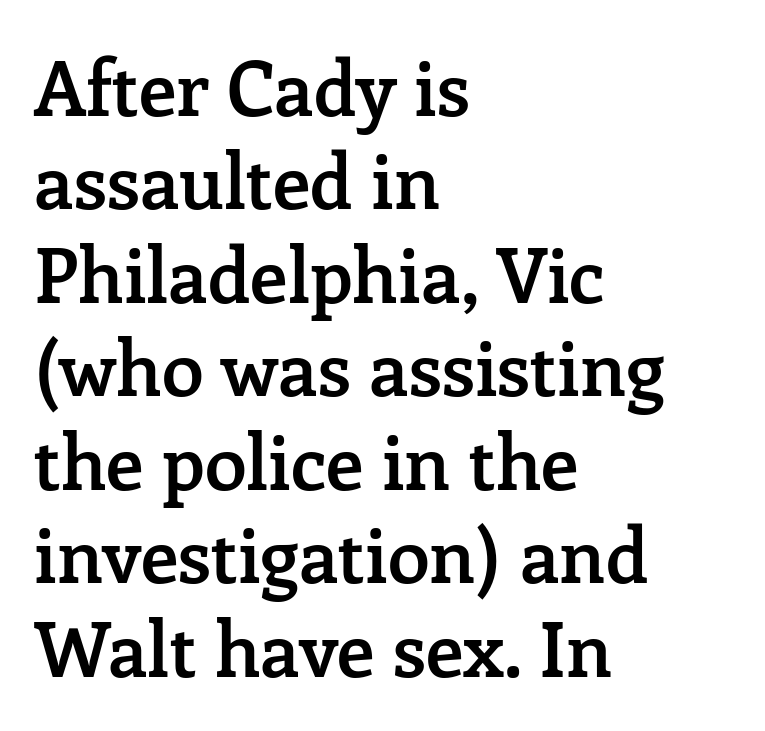
{"serif": "yes", "italic": "no", "bold": "semi", "weight": "semibold", "width": "normal", "stroke_contrast": "low", "x_height": "medium", "monospaced": "no", "underline": "no", "align": "left", "line_spacing_ratio": 1.23, "letter_spacing": "normal", "letter_spacing_em": 0.0, "glyph_px": 76}
